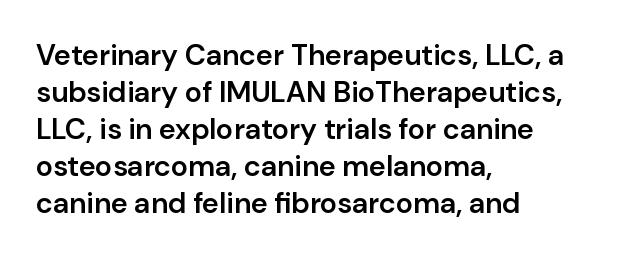
The image shows 29 px semibold sans-serif type, upright; set left-aligned, normal line spacing (1.28x), normal letter spacing, not underlined; low stroke contrast and a medium x-height.
